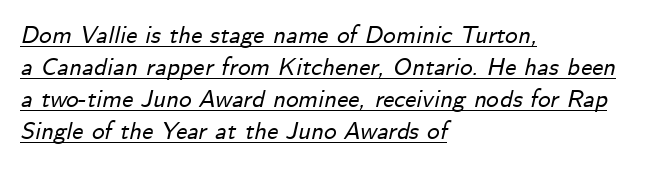
{"italic": "yes", "lean": "right", "slant_degrees": 12, "underline": "yes", "align": "left", "line_spacing": "normal", "line_spacing_ratio": 1.28, "letter_spacing": "normal", "letter_spacing_em": 0.0, "glyph_px": 25}
